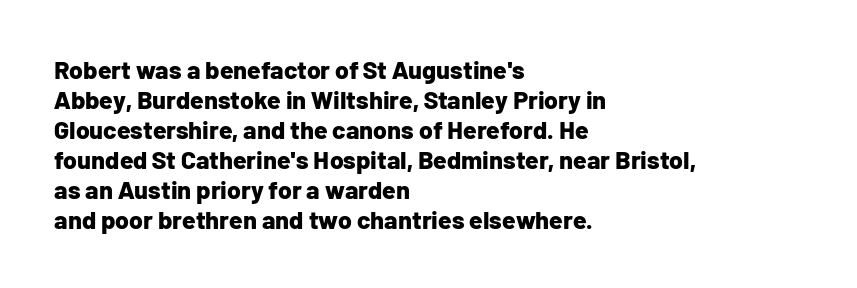
The image shows 25 px bold type, upright; set left-aligned, line spacing 1.2x, normal letter spacing, not underlined.
